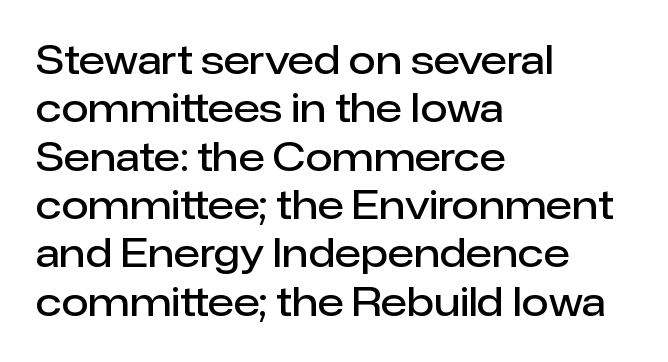
The image shows 39 px semibold sans-serif type, upright; set left-aligned, line spacing 1.24x, normal letter spacing, not underlined; low stroke contrast and a medium x-height.
